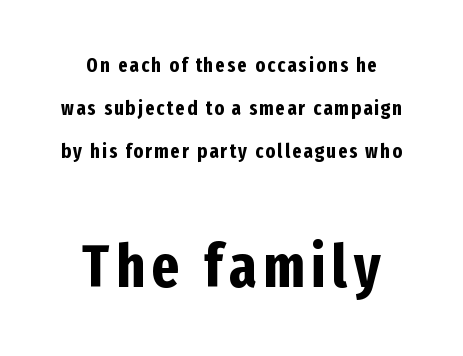
{"serif": "no", "italic": "no", "bold": "yes", "weight": "bold", "width": "condensed", "stroke_contrast": "low", "x_height": "medium", "monospaced": "no", "underline": "no", "align": "center", "line_spacing": "loose", "line_spacing_ratio": 2.15, "larger_block": "second", "size_ratio": 3.0, "glyph_px": 60}
